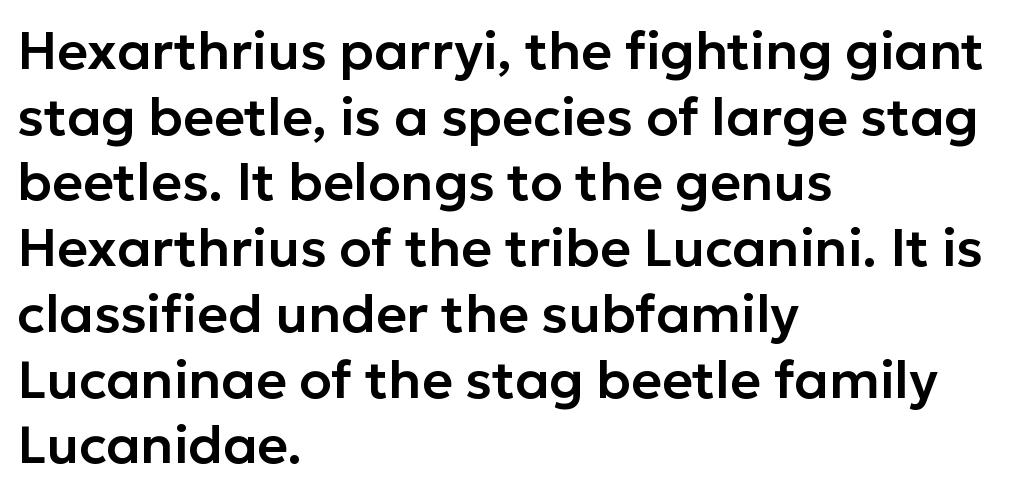
Q: Is the text italic (slanted)? A: No, it is upright.
Q: Is the typeface a serif or a sans-serif typeface? A: Sans-serif.
Q: Is the text underlined? A: No.
Q: How is the paragraph aligned? A: Left-aligned.
Q: Is the spacing between letters normal or unusually wide? A: Normal.
Q: Width (condensed, normal, or wide)? A: Normal.
Q: Stroke contrast? A: Low.
Q: x-height? A: Medium.
Q: Monospaced? A: No.
